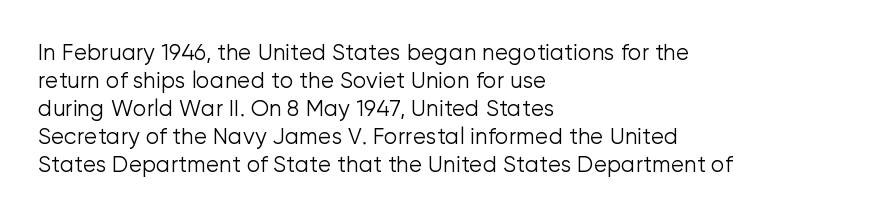
Q: Is the text bold? A: No.
Q: Is the text italic (slanted)? A: No, it is upright.
Q: Is the text underlined? A: No.
Q: How is the paragraph aligned? A: Left-aligned.
Q: Is the spacing between letters normal or unusually wide? A: Normal.
Q: Is the spacing between lines tight, normal or loose? A: Normal.
